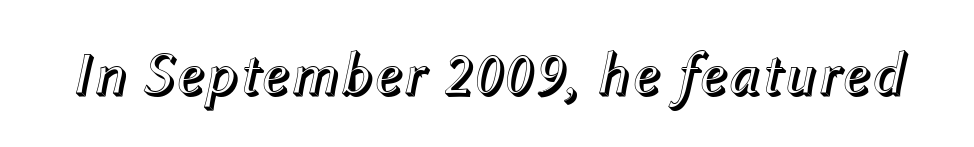
{"italic": "yes", "lean": "right", "slant_degrees": 12, "width": "normal", "x_height": "medium", "monospaced": "no", "underline": "no", "letter_spacing": "normal", "letter_spacing_em": 0.0, "glyph_px": 61}
